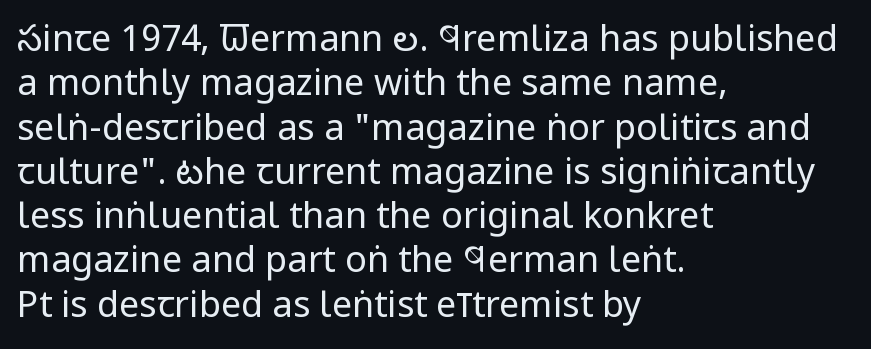
Is the stroke heavy? The answer is a plain regular-or-lighter. Spacing between characters is what you'd get straight out of the box. What kind of face is this? One without serifs — a sans. Bare-footed words on every line.
